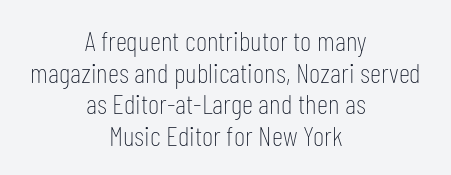
{"serif": "no", "italic": "no", "bold": "no", "weight": "thin", "width": "condensed", "stroke_contrast": "low", "x_height": "medium", "monospaced": "no", "underline": "no", "align": "center", "line_spacing": "tight", "line_spacing_ratio": 1.13, "letter_spacing": "normal", "letter_spacing_em": 0.0, "glyph_px": 28}
